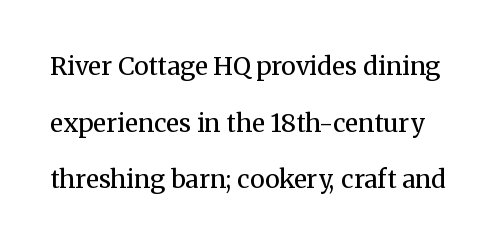
This is roman type, the default non-slanted kind. Weight: not bold — regular or lighter. Does the leading feel generous? Absolutely, it's lavish. Letter spacing: default.
